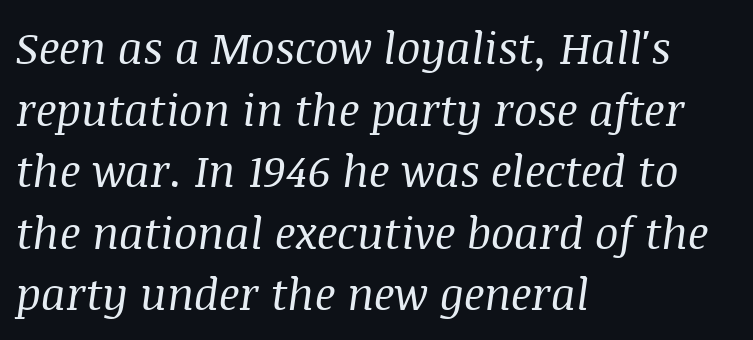
Q: Is the text bold? A: No.
Q: Is the text italic (slanted)? A: Yes, it leans right by about 8 degrees.
Q: Is the typeface a serif or a sans-serif typeface? A: Serif.
Q: Is the text underlined? A: No.
Q: How is the paragraph aligned? A: Left-aligned.
Q: Is the spacing between letters normal or unusually wide? A: Normal.
Q: Is the spacing between lines tight, normal or loose? A: Normal.
Q: Width (condensed, normal, or wide)? A: Normal.
Q: Stroke contrast? A: Medium.
Q: x-height? A: Large.
Q: Monospaced? A: No.
